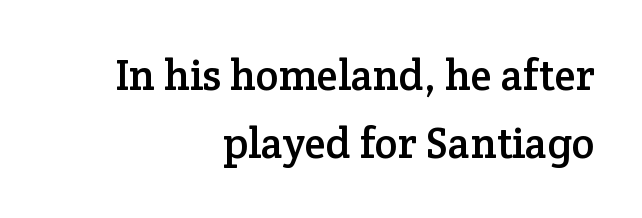
The image shows 43 px serif type, upright; set right-aligned, normal line spacing (1.57x), normal letter spacing, not underlined; low stroke contrast and a medium x-height.
